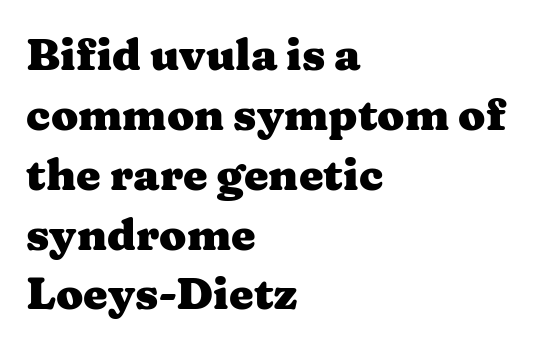
The glyphs have the mass of a bold cut. The passage shown is typed in a proportional face where columns would drift. This rendering uses left alignment, leaving the right contour irregular. Check under the words: just untouched page. Spacing between characters is what you'd get straight out of the box.
